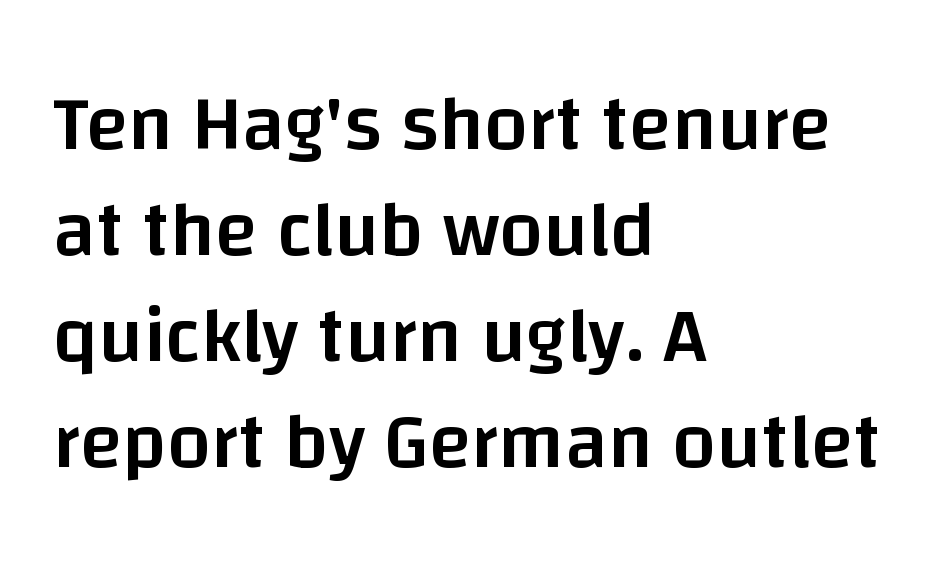
A typesetter would call this zero additional tracking. The designer left line spacing at the default. Does the type have serifs? No, each stem ends abruptly. Each letter keeps its own natural width here, so spacing adapts to shape. Honestly, there is no underline to notice here at all.
